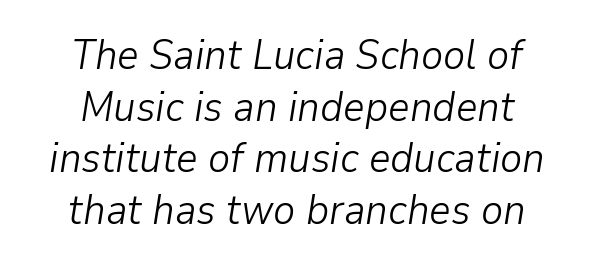
Varying glyph widths throughout — classic text-font behaviour. The gap between lines stays unmarked. This is oblique type, the kind used for emphasis or titles. What stands out about the letter spacing? Nothing — it is the standard amount. Ink coverage per letter is moderate at most.
